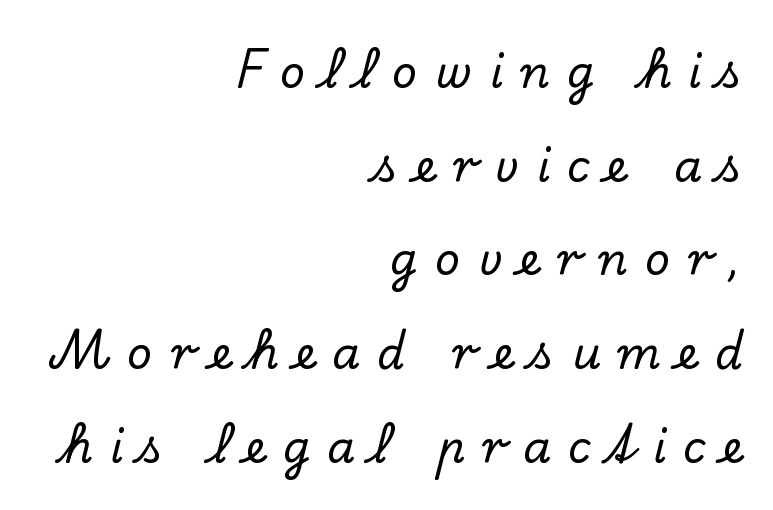
Q: Is the text italic (slanted)? A: Yes.
Q: Is the typeface a serif or a sans-serif typeface? A: Serif.
Q: Is the text underlined? A: No.
Q: How is the paragraph aligned? A: Right-aligned.
Q: Is the spacing between letters normal or unusually wide? A: Unusually wide.
Q: Is the spacing between lines tight, normal or loose? A: Loose.
Q: Width (condensed, normal, or wide)? A: Normal.
Q: Stroke contrast? A: Low.
Q: x-height? A: Small.
Q: Monospaced? A: No.
